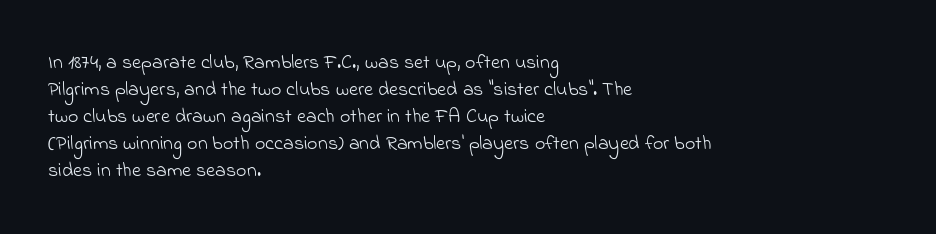
Q: Is the text bold? A: No.
Q: Is the text underlined? A: No.
Q: How is the paragraph aligned? A: Left-aligned.
Q: Is the spacing between letters normal or unusually wide? A: Normal.
Q: Is the spacing between lines tight, normal or loose? A: Normal.
